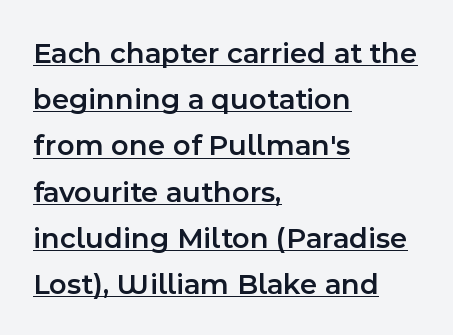
The image shows 30 px semibold sans-serif type, upright; set left-aligned, normal line spacing (1.54x), normal letter spacing, underlined; a medium x-height.
